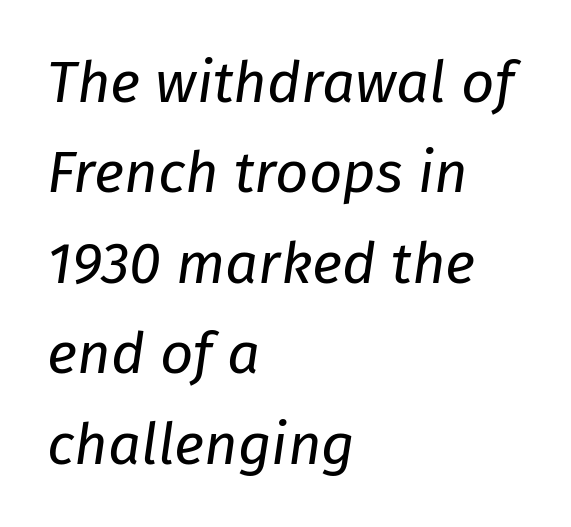
{"italic": "yes", "lean": "right", "slant_degrees": 8, "bold": "no", "weight": "regular", "width": "normal", "stroke_contrast": "low", "x_height": "medium", "monospaced": "no", "underline": "no", "align": "left", "line_spacing": "normal", "line_spacing_ratio": 1.56, "letter_spacing": "normal", "letter_spacing_em": 0.0, "glyph_px": 58}
